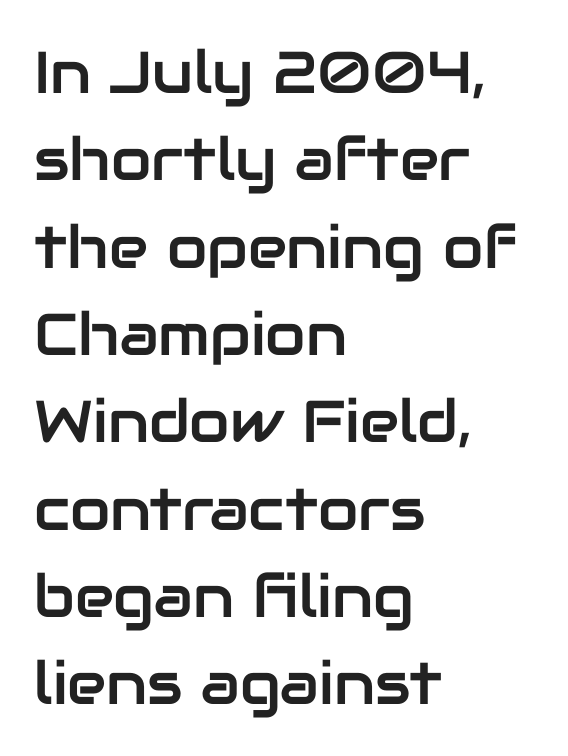
The image shows 59 px sans-serif type, upright; set left-aligned, normal line spacing (1.48x), normal letter spacing, not underlined; low stroke contrast and a medium x-height.
